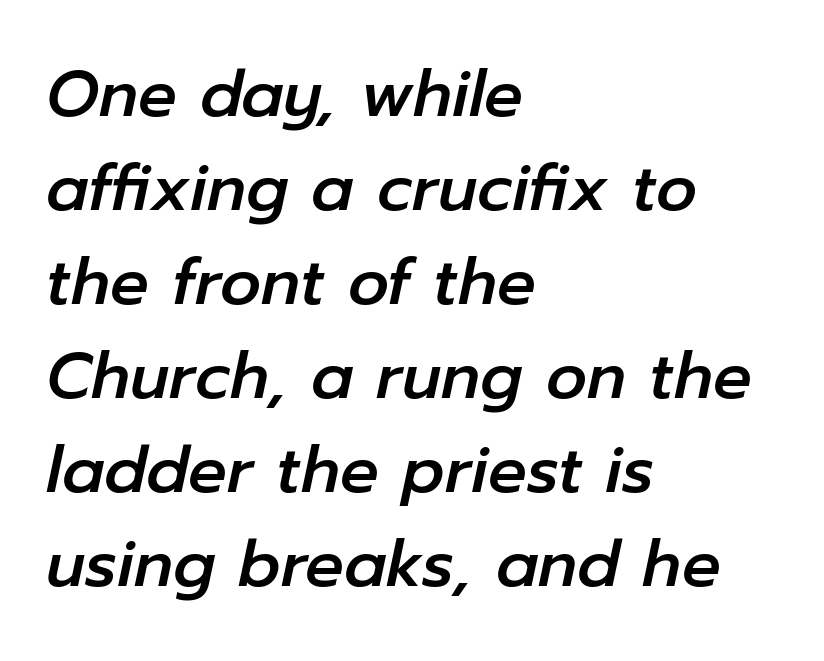
The image shows 64 px text type, italic (leaning right); set left-aligned, normal line spacing (1.47x), normal letter spacing, not underlined; low stroke contrast and a medium x-height.
